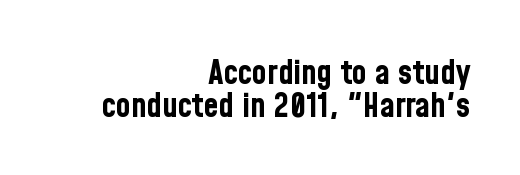
The image shows 34 px bold, condensed sans-serif type, upright; set right-aligned, tight line spacing (0.96x), normal letter spacing, not underlined; low stroke contrast and a medium x-height.
